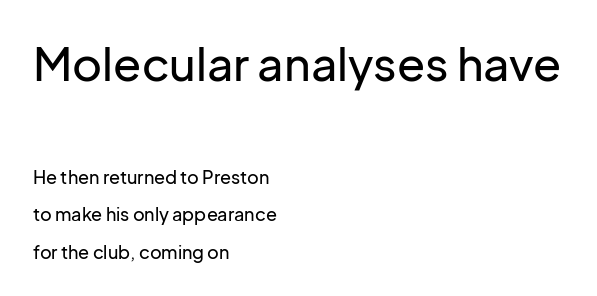
The image shows 46 px sans-serif type, upright; set left-aligned, loose line spacing (2.07x), normal letter spacing, not underlined; the first (top) block is 2.56x larger; low stroke contrast and a medium x-height.
